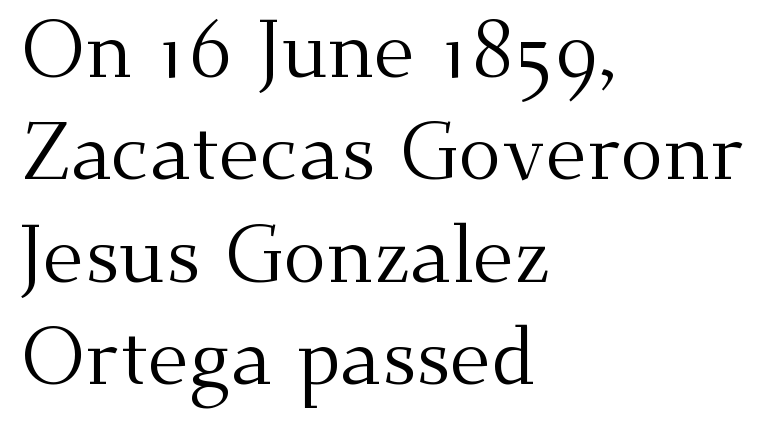
Q: Is the text bold? A: No.
Q: Is the text italic (slanted)? A: No, it is upright.
Q: Is the typeface a serif or a sans-serif typeface? A: Serif.
Q: Is the text underlined? A: No.
Q: How is the paragraph aligned? A: Left-aligned.
Q: Is the spacing between letters normal or unusually wide? A: Normal.
Q: Is the spacing between lines tight, normal or loose? A: Normal.
Q: Width (condensed, normal, or wide)? A: Normal.
Q: Stroke contrast? A: Medium.
Q: x-height? A: Small.
Q: Monospaced? A: No.
